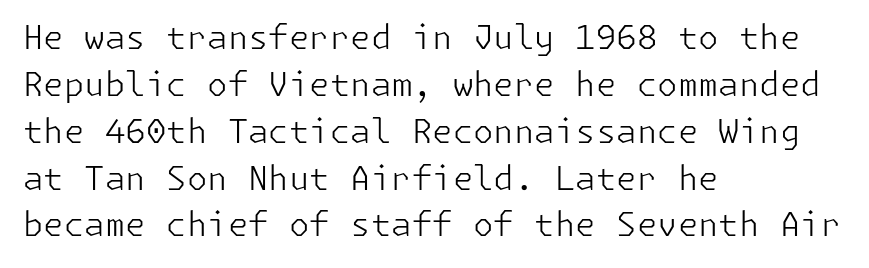
{"serif": "no", "italic": "no", "bold": "no", "weight": "light", "width": "normal", "stroke_contrast": "low", "x_height": "medium", "underline": "no", "align": "left", "line_spacing": "normal", "line_spacing_ratio": 1.42, "letter_spacing": "normal", "letter_spacing_em": 0.0, "glyph_px": 33}
